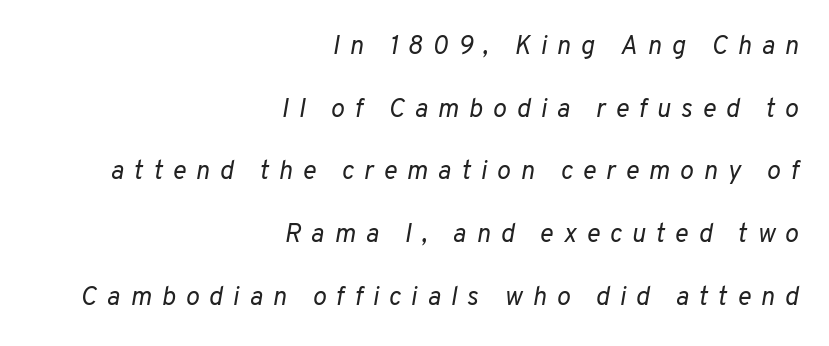
Q: Is the text bold? A: No.
Q: Is the text italic (slanted)? A: Yes, it leans right by about 10 degrees.
Q: Is the text underlined? A: No.
Q: How is the paragraph aligned? A: Right-aligned.
Q: Is the spacing between letters normal or unusually wide? A: Unusually wide.
Q: Is the spacing between lines tight, normal or loose? A: Loose.
